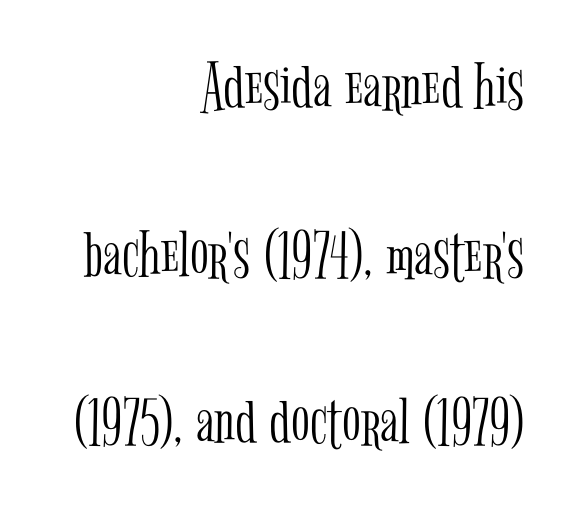
{"serif": "yes", "italic": "no", "bold": "no", "weight": "light", "width": "condensed", "stroke_contrast": "low", "x_height": "medium", "monospaced": "no", "underline": "no", "align": "right", "line_spacing": "loose", "line_spacing_ratio": 2.43, "letter_spacing": "normal", "letter_spacing_em": 0.0, "glyph_px": 69}
